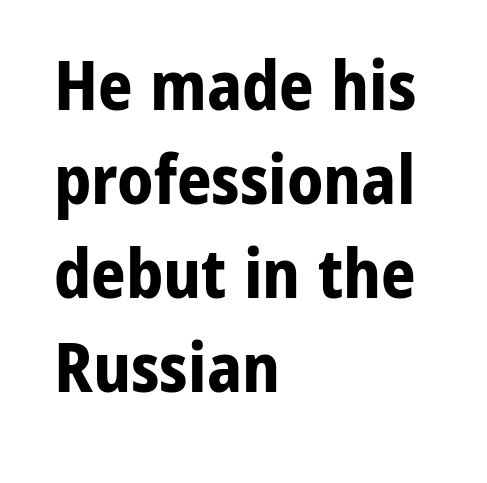
Q: Is the text bold? A: Yes.
Q: Is the text italic (slanted)? A: No, it is upright.
Q: Is the typeface a serif or a sans-serif typeface? A: Sans-serif.
Q: Is the text underlined? A: No.
Q: How is the paragraph aligned? A: Left-aligned.
Q: Is the spacing between letters normal or unusually wide? A: Normal.
Q: Is the spacing between lines tight, normal or loose? A: Normal.
Q: Width (condensed, normal, or wide)? A: Normal.
Q: Stroke contrast? A: Low.
Q: x-height? A: Medium.
Q: Monospaced? A: No.
